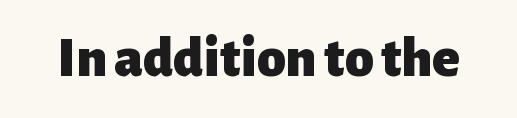
Caption: bold face, heavy strokes. Vertical strokes here are truly vertical. Tracking here is standard; glyphs follow each other at the usual distance. These lines are rendered in a variable-pitch font. Descender tails drop into unmarked territory. These lines are composed in type without serifs.
